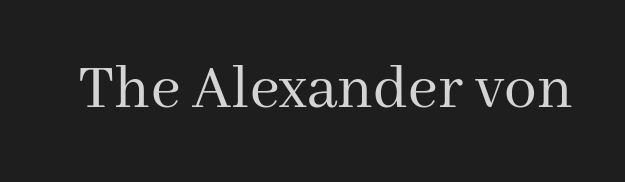
The passage shown has conventional tracking throughout. The typography opts for an upright posture over an oblique one. Serif or sans? Serif — the stroke terminals have little feet. The letters advance in unequal steps, a hallmark of proportional type. No letter is thick-stroked: the sample isn't bold. Any mark beneath the type? The region is blank.
